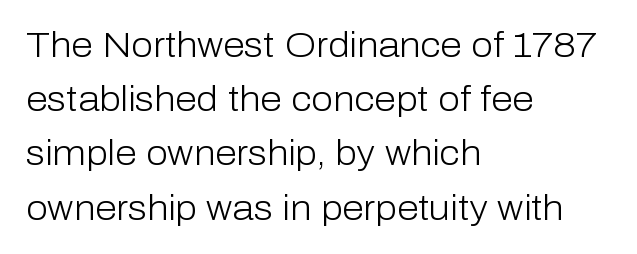
Q: Is the text bold? A: No.
Q: Is the text italic (slanted)? A: No, it is upright.
Q: Is the typeface a serif or a sans-serif typeface? A: Sans-serif.
Q: Is the text underlined? A: No.
Q: How is the paragraph aligned? A: Left-aligned.
Q: Is the spacing between letters normal or unusually wide? A: Normal.
Q: Is the spacing between lines tight, normal or loose? A: Normal.
Q: Width (condensed, normal, or wide)? A: Normal.
Q: Stroke contrast? A: Low.
Q: x-height? A: Medium.
Q: Monospaced? A: No.
